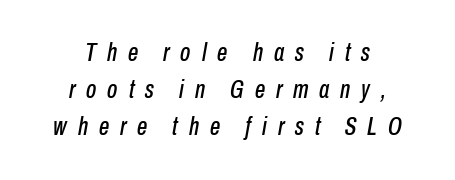
{"italic": "yes", "lean": "right", "slant_degrees": 10, "underline": "no", "align": "center", "line_spacing": "normal", "line_spacing_ratio": 1.43, "letter_spacing": "wide", "letter_spacing_em": 0.42, "glyph_px": 26}
